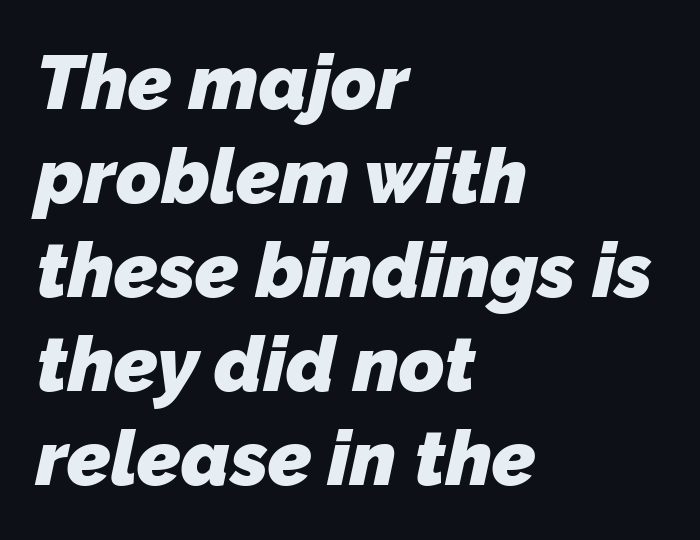
The image shows 77 px heavy sans-serif type; set left-aligned, line spacing 1.22x, normal letter spacing, not underlined; low stroke contrast and a medium x-height.
